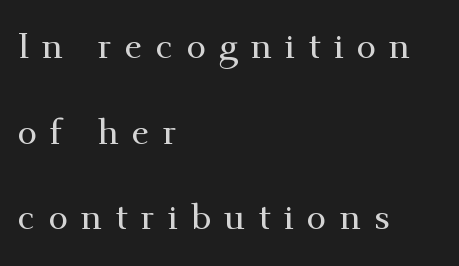
Note the varied advance widths — an 'i' is clearly narrower than an 'm'. Type without underlining. Letterform terminals end in serifs throughout the passage. The letters stand straight up with perfectly vertical stems. Observe the wide spacing: letters keep a clear distance from each other. The rendering uses a large line-height, opening up the rows.
